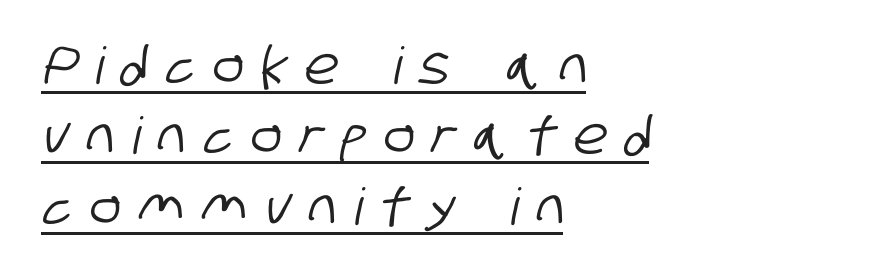
The image shows 51 px condensed sans-serif type; set left-aligned, normal line spacing (1.38x), unusually wide letter spacing (+0.36 em), underlined; low stroke contrast and a large x-height.
